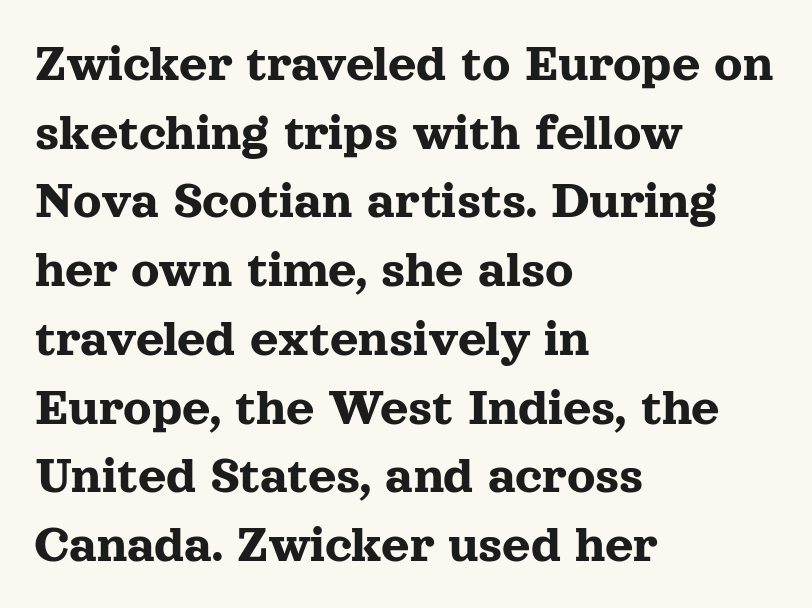
Regarding serifs, this sample has them. The lines are quadded left. Underline: absent. The letters sit at their default tracking, neither squeezed nor spread. The letters advance in unequal steps, a hallmark of proportional type. Characters remain perfectly vertical along every line.
